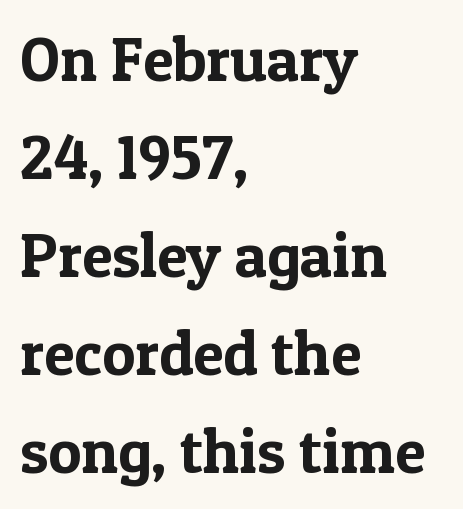
{"serif": "yes", "italic": "no", "width": "normal", "x_height": "medium", "monospaced": "no", "underline": "no", "align": "left", "line_spacing": "normal", "line_spacing_ratio": 1.58, "letter_spacing": "normal", "letter_spacing_em": 0.0, "glyph_px": 62}
